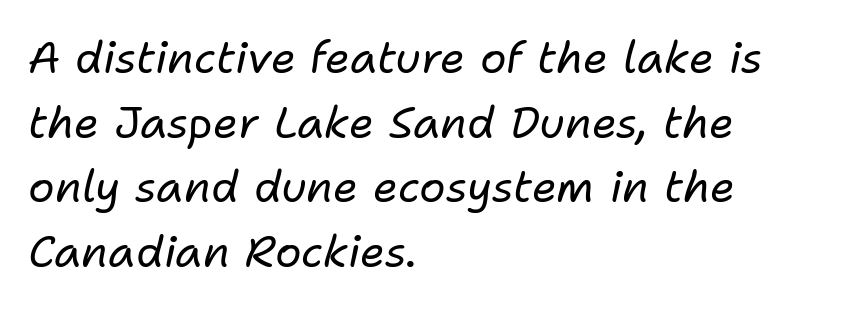
Q: Is the text bold? A: No.
Q: Is the text italic (slanted)? A: Yes, it leans right by about 11 degrees.
Q: Is the text underlined? A: No.
Q: How is the paragraph aligned? A: Left-aligned.
Q: Is the spacing between letters normal or unusually wide? A: Normal.
Q: Is the spacing between lines tight, normal or loose? A: Normal.
Q: Width (condensed, normal, or wide)? A: Normal.
Q: Stroke contrast? A: Low.
Q: x-height? A: Medium.
Q: Monospaced? A: No.
